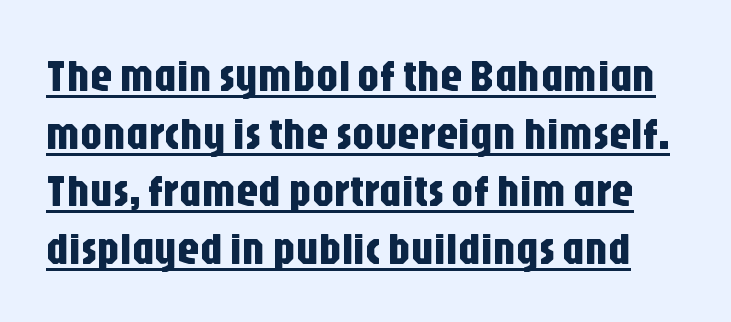
{"serif": "no", "italic": "no", "width": "condensed", "stroke_contrast": "low", "x_height": "large", "monospaced": "no", "underline": "yes", "line_spacing": "normal", "line_spacing_ratio": 1.28, "letter_spacing": "normal", "letter_spacing_em": 0.0, "glyph_px": 45}
